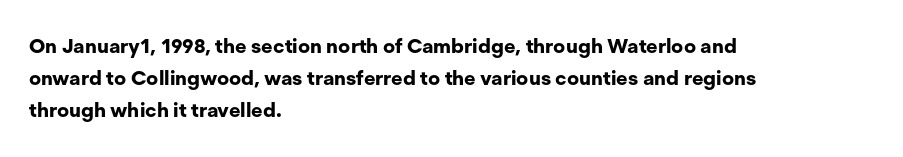
{"italic": "no", "bold": "yes", "underline": "no", "align": "left", "line_spacing": "normal", "line_spacing_ratio": 1.59, "letter_spacing": "normal", "letter_spacing_em": 0.0, "glyph_px": 20}
